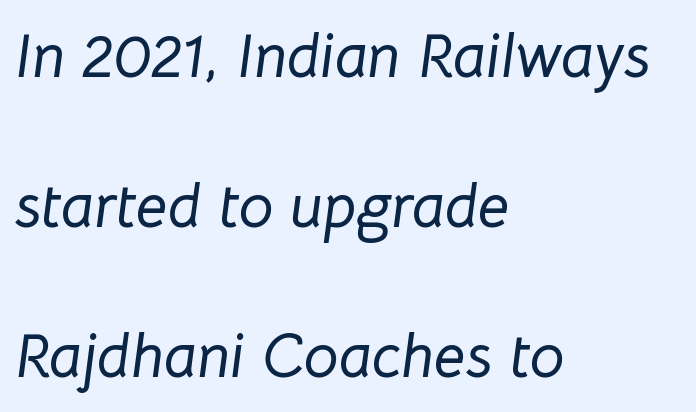
Only glyphs here, with clear space below each row. The horizontal fit of the characters is conventional and even. Think of a printed novel: that variable character pitch is what you see here. These lines stack with their left ends in a neat column.
